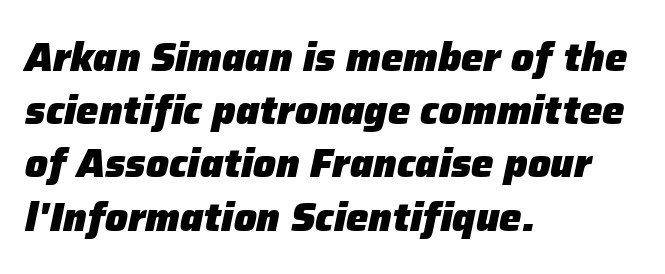
The image shows 40 px heavy type, italic (leaning right); set left-aligned, normal line spacing (1.33x), normal letter spacing, not underlined; low stroke contrast and a medium x-height.
